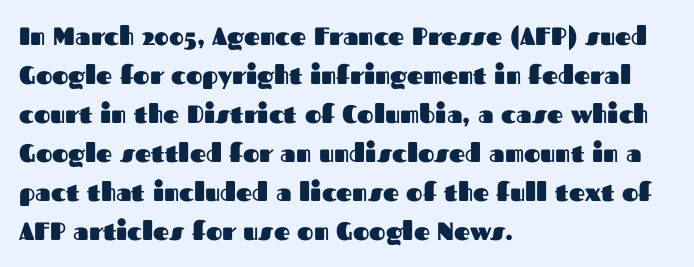
Vertical strokes here are truly vertical. In terms of letterspacing, this is plain default setting. This block has exactly the height ordinary leading produces. Pretty heavy lettering here — definitely bold.
